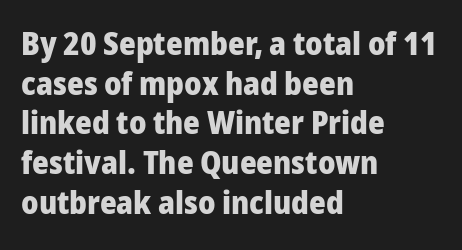
{"serif": "no", "italic": "no", "bold": "yes", "weight": "heavy", "width": "normal", "stroke_contrast": "low", "x_height": "medium", "monospaced": "no", "underline": "no", "align": "left", "line_spacing_ratio": 1.24, "letter_spacing": "normal", "letter_spacing_em": 0.0, "glyph_px": 32}
